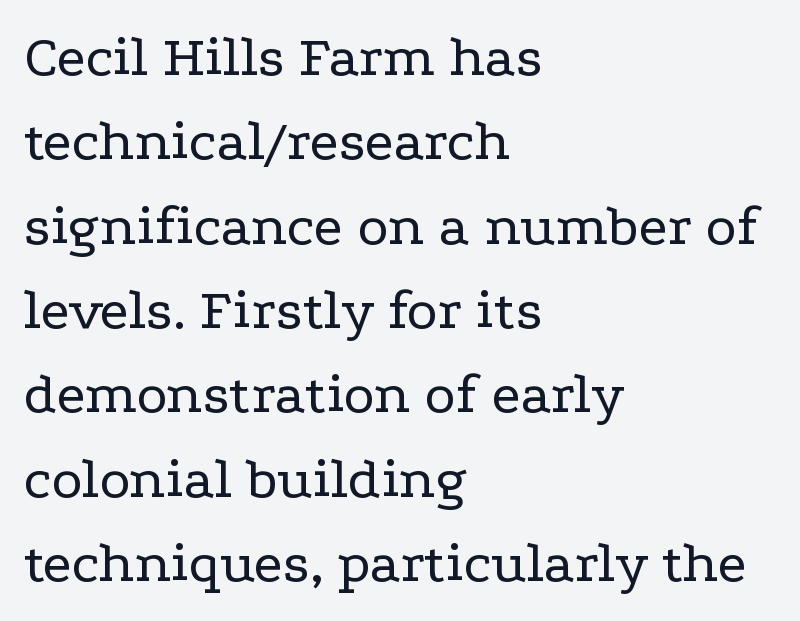
The image shows 59 px regular-weight, wide serif type, upright; set left-aligned, normal line spacing (1.43x), normal letter spacing, not underlined; low stroke contrast and a medium x-height.
